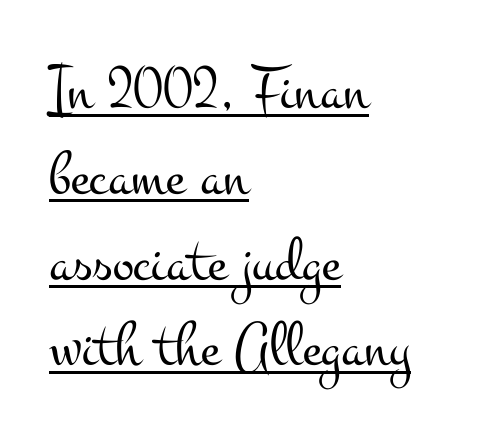
{"bold": "no", "weight": "light", "width": "wide", "stroke_contrast": "medium", "x_height": "small", "monospaced": "no", "underline": "yes", "align": "left", "line_spacing": "normal", "line_spacing_ratio": 1.34, "letter_spacing": "normal", "letter_spacing_em": 0.0, "glyph_px": 64}
